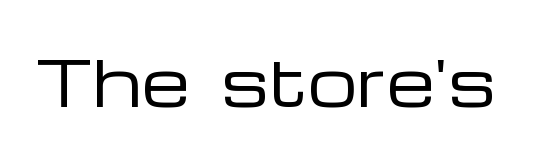
The typesetting does not lean heavy: it is not bold. You could not count columns in this text — the font is proportionally spaced. Check the space under the baseline: it is left empty. Standard letterfit; no display-style spreading of the glyphs.
